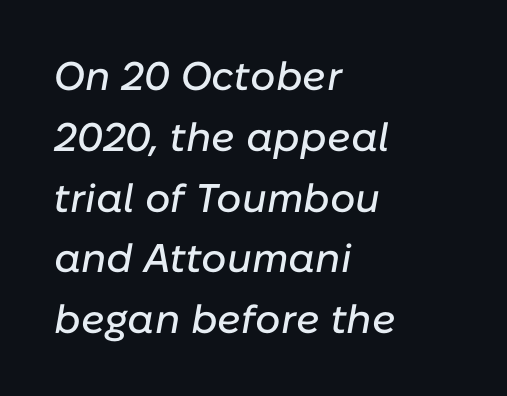
Q: Is the text italic (slanted)? A: Yes, it leans right by about 10 degrees.
Q: Is the text underlined? A: No.
Q: How is the paragraph aligned? A: Left-aligned.
Q: Is the spacing between letters normal or unusually wide? A: Normal.
Q: Is the spacing between lines tight, normal or loose? A: Normal.
Q: Width (condensed, normal, or wide)? A: Normal.
Q: Stroke contrast? A: Low.
Q: x-height? A: Medium.
Q: Monospaced? A: No.
